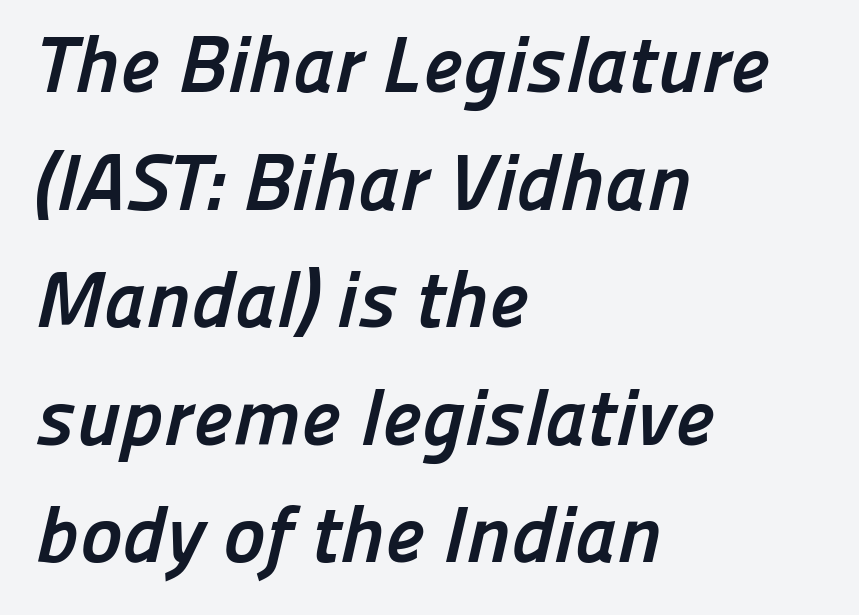
Q: Is the text bold? A: Yes.
Q: Is the typeface a serif or a sans-serif typeface? A: Sans-serif.
Q: Is the text underlined? A: No.
Q: How is the paragraph aligned? A: Left-aligned.
Q: Is the spacing between letters normal or unusually wide? A: Normal.
Q: Is the spacing between lines tight, normal or loose? A: Normal.
Q: Width (condensed, normal, or wide)? A: Normal.
Q: Stroke contrast? A: Low.
Q: x-height? A: Medium.
Q: Monospaced? A: No.
